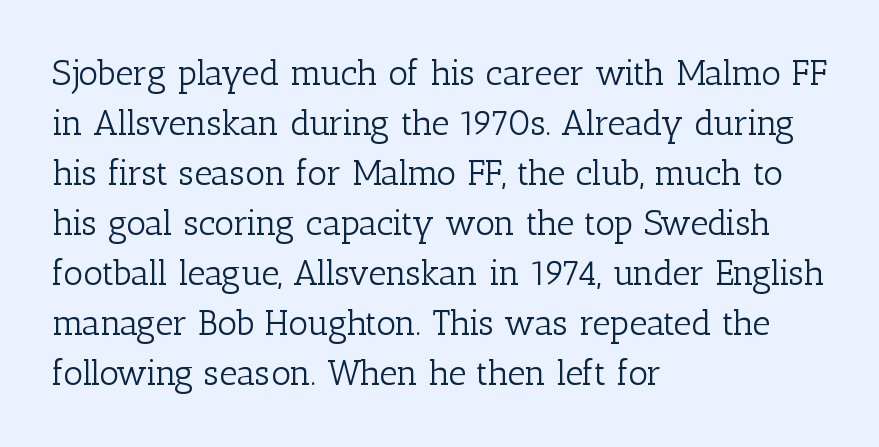
The image shows 35 px light serif type, upright; set left-aligned, normal line spacing (1.43x), normal letter spacing, not underlined; low stroke contrast and a medium x-height.
